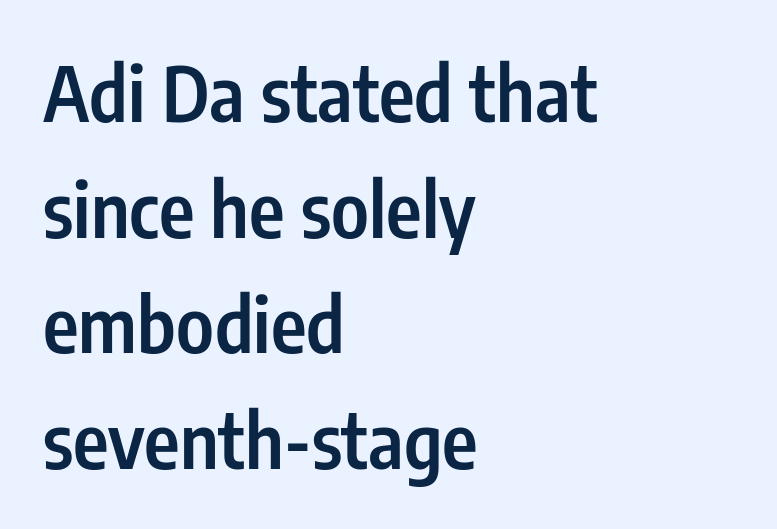
The image shows 76 px semibold, condensed sans-serif type, upright; set left-aligned, normal line spacing (1.52x), normal letter spacing, not underlined; low stroke contrast and a medium x-height.
